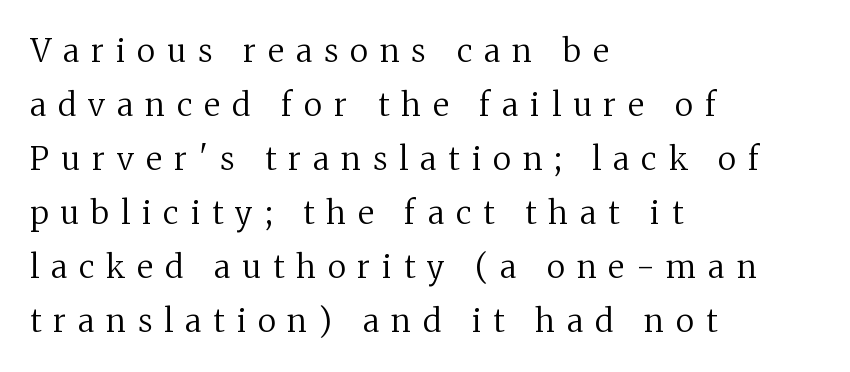
The image shows 32 px regular-weight serif type, upright; set left-aligned, normal line spacing (1.69x), unusually wide letter spacing (+0.38 em), not underlined; medium stroke contrast and a medium x-height.
